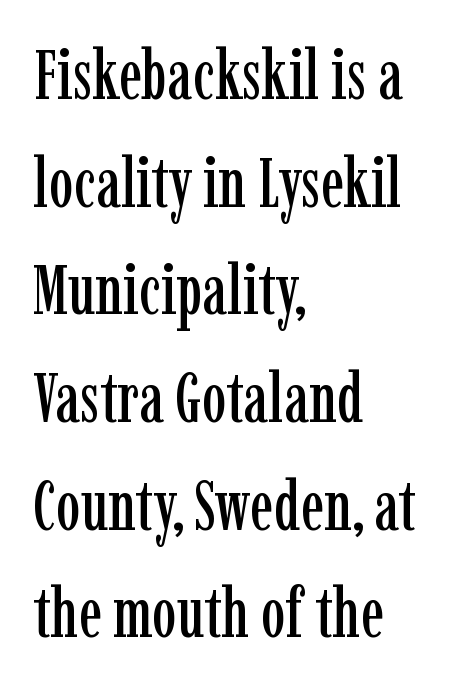
The image shows 69 px condensed serif type, upright; set left-aligned, normal line spacing (1.56x), normal letter spacing, not underlined; low stroke contrast and a medium x-height.
